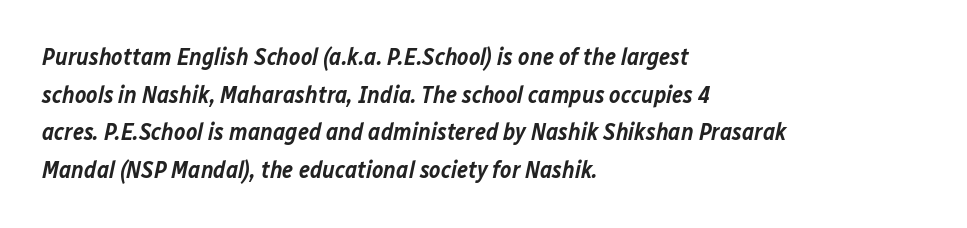
You can tell it's italic because the verticals aren't actually vertical. The tracking reads as untouched default to a designer's eye. Clear beneath every line of the passage. What's the leading like? Ordinary, nothing unusual. The paragraph has a hard left edge and a soft right edge.
